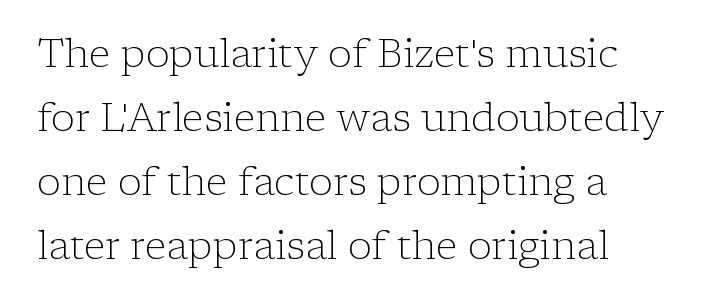
The image shows 40 px light serif type, upright; set left-aligned, normal line spacing (1.6x), normal letter spacing, not underlined; low stroke contrast and a medium x-height.
